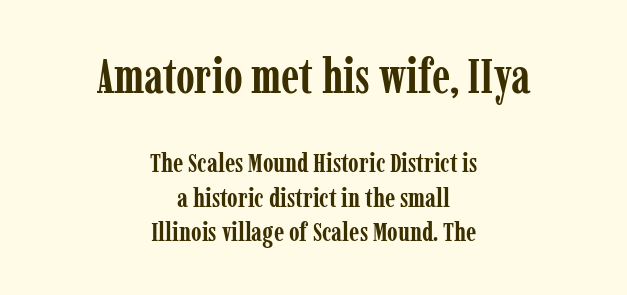
Q: Is the text bold? A: Yes.
Q: Is the text italic (slanted)? A: No, it is upright.
Q: Is the typeface a serif or a sans-serif typeface? A: Serif.
Q: Is the text underlined? A: No.
Q: How is the paragraph aligned? A: Centered.
Q: Is the spacing between letters normal or unusually wide? A: Normal.
Q: Is the spacing between lines tight, normal or loose? A: Normal.
Q: Which block of text is set in a larger size, the first (top) or the second (bottom)? A: The first (top) one.
Q: Width (condensed, normal, or wide)? A: Condensed.
Q: Stroke contrast? A: Low.
Q: x-height? A: Medium.
Q: Monospaced? A: No.
